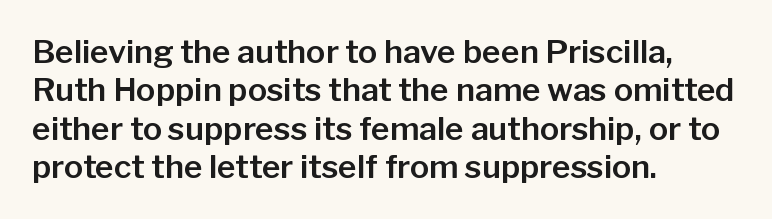
{"serif": "no", "italic": "no", "width": "normal", "stroke_contrast": "low", "x_height": "medium", "monospaced": "no", "underline": "no", "align": "left", "line_spacing_ratio": 1.2, "letter_spacing": "normal", "letter_spacing_em": 0.0, "glyph_px": 32}
